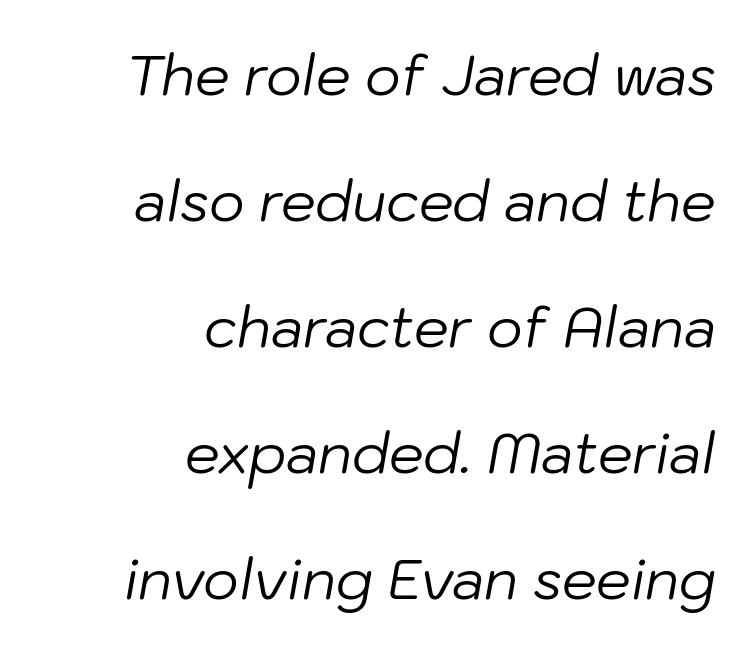
Rendered with sloped, italic letterforms. Here the designer chose a conventional face with non-uniform glyph widths. Nothing unusual about the tracking: characters are spaced as the font intends. Stroke mass is kept to a normal reading level or below. The lines in this sample share a right terminus and differ only in where they begin. The zone under the glyphs is completely vacant.
